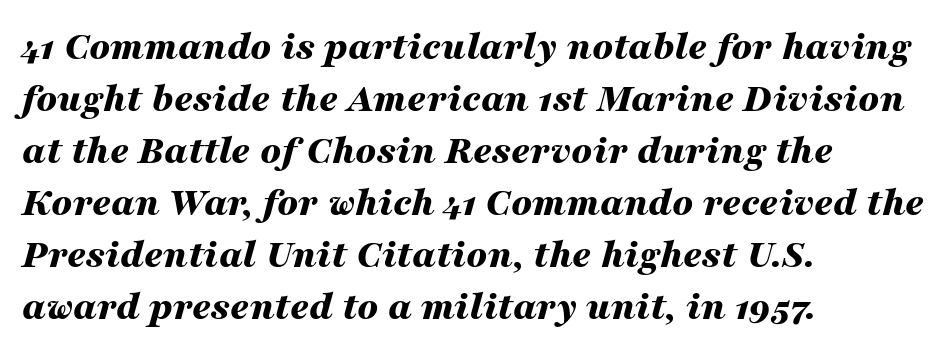
Q: Is the text bold? A: Yes.
Q: Is the text italic (slanted)? A: Yes, it leans right by about 16 degrees.
Q: Is the text underlined? A: No.
Q: How is the paragraph aligned? A: Left-aligned.
Q: Is the spacing between letters normal or unusually wide? A: Normal.
Q: Is the spacing between lines tight, normal or loose? A: Normal.
Q: Width (condensed, normal, or wide)? A: Wide.
Q: Stroke contrast? A: Medium.
Q: x-height? A: Medium.
Q: Monospaced? A: No.
